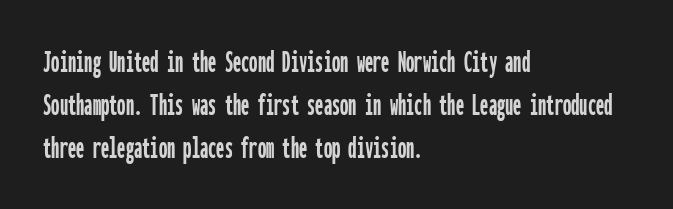
{"serif": "no", "italic": "no", "width": "condensed", "stroke_contrast": "low", "x_height": "medium", "monospaced": "yes", "underline": "no", "align": "left", "line_spacing": "normal", "line_spacing_ratio": 1.31, "letter_spacing": "normal", "letter_spacing_em": 0.0, "glyph_px": 33}
